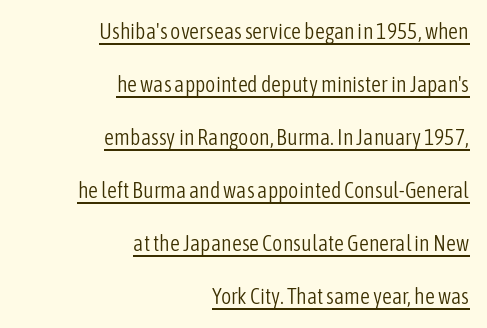
Each word holds together tightly as a unit, with standard inter-letter gaps. Every character sits straight up, as roman type does. Underlining? Definitely there. Airy leading. Weight: not bold — regular or lighter. In CSS terms this would be text-align: right.
